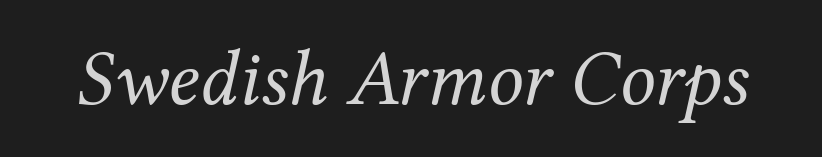
Q: Is the text bold? A: No.
Q: Is the text italic (slanted)? A: Yes, it leans right by about 12 degrees.
Q: Is the typeface a serif or a sans-serif typeface? A: Serif.
Q: Is the text underlined? A: No.
Q: Is the spacing between letters normal or unusually wide? A: Normal.
Q: Width (condensed, normal, or wide)? A: Normal.
Q: Stroke contrast? A: Medium.
Q: x-height? A: Medium.
Q: Monospaced? A: No.
